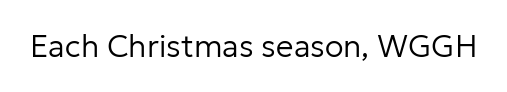
Varying glyph widths throughout — classic text-font behaviour. This sample uses plain, unmodified letter spacing. Nobody drew a line under any word here. Summary of weight: not heavy and not bold.
